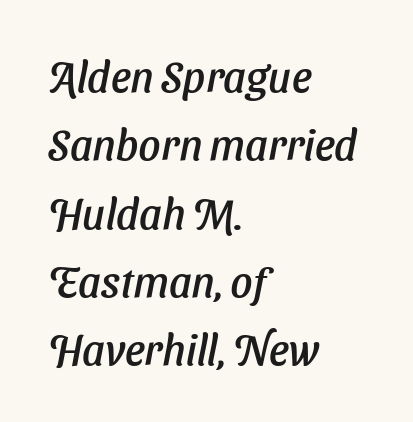
There is no visible air inserted between adjacent glyphs. These lines are set flush left with a ragged right edge. Varying glyph widths throughout — classic text-font behaviour. The vertical gap from one line to the next is medium.
